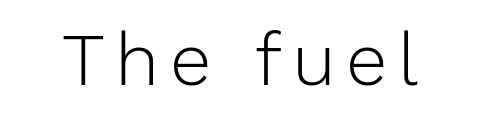
The image shows 74 px light sans-serif type, upright; set not underlined; low stroke contrast and a medium x-height.
